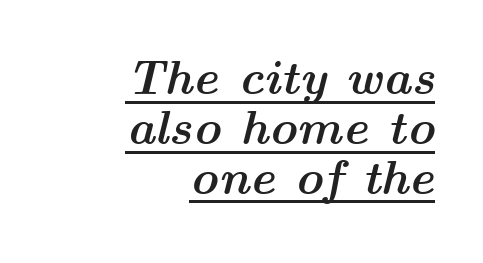
Spacing between characters is what you'd get straight out of the box. These lines huddle together more closely than default settings would place them. Character widths vary here, with narrow letters taking less room than wide ones. The lettering tilts uniformly, giving the passage an italic look. The lines are quadded right.
